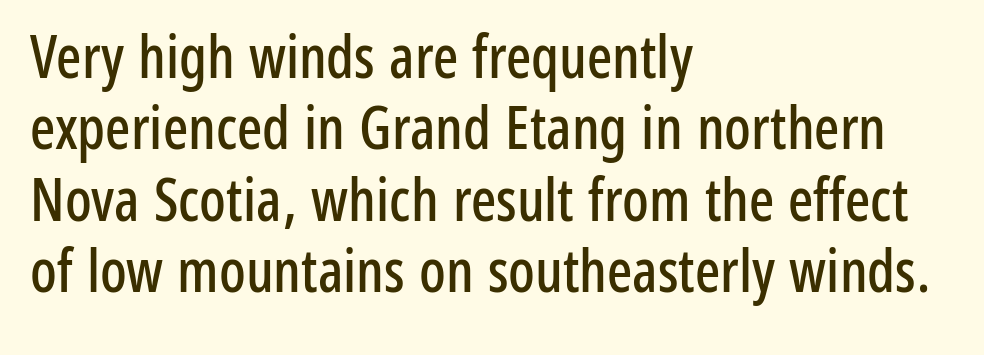
The image shows 59 px condensed sans-serif type, upright; set left-aligned, line spacing 1.21x, normal letter spacing, not underlined; low stroke contrast and a medium x-height.
